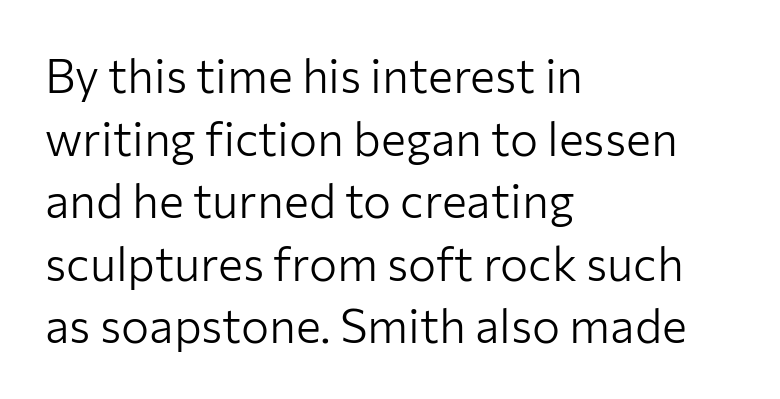
{"serif": "no", "italic": "no", "bold": "no", "weight": "light", "width": "normal", "stroke_contrast": "low", "x_height": "medium", "monospaced": "no", "underline": "no", "align": "left", "line_spacing": "normal", "line_spacing_ratio": 1.33, "letter_spacing": "normal", "letter_spacing_em": 0.0, "glyph_px": 47}
